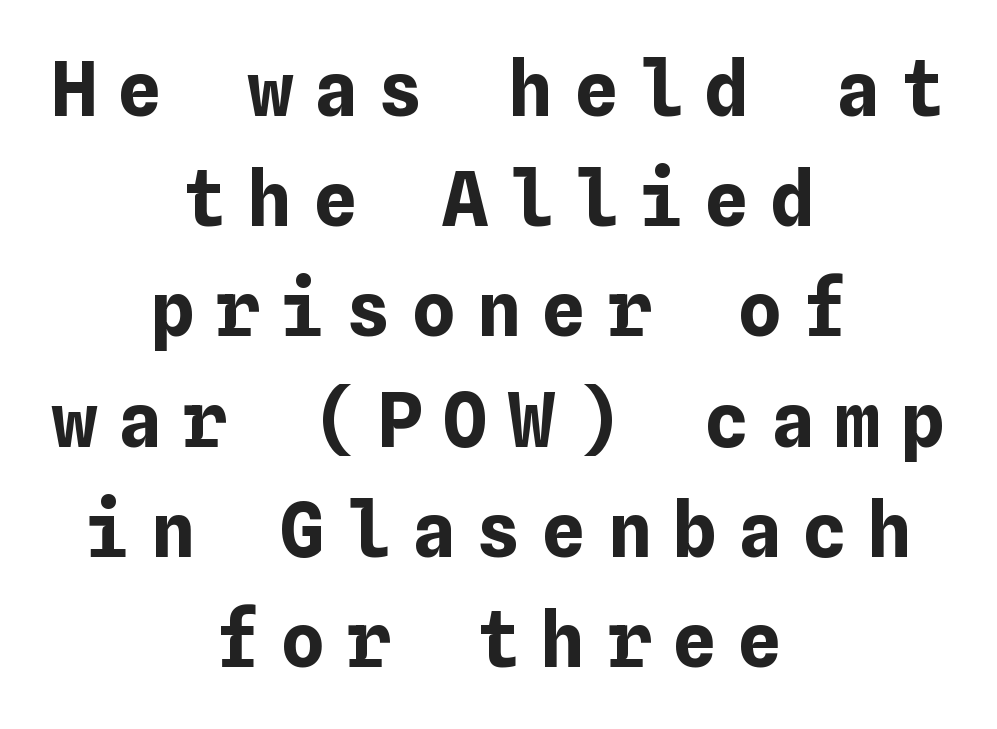
Q: Is the text bold? A: Yes.
Q: Is the text italic (slanted)? A: No, it is upright.
Q: Is the text underlined? A: No.
Q: How is the paragraph aligned? A: Centered.
Q: Is the spacing between letters normal or unusually wide? A: Unusually wide.
Q: Is the spacing between lines tight, normal or loose? A: Normal.
Q: Width (condensed, normal, or wide)? A: Normal.
Q: Stroke contrast? A: Low.
Q: x-height? A: Medium.
